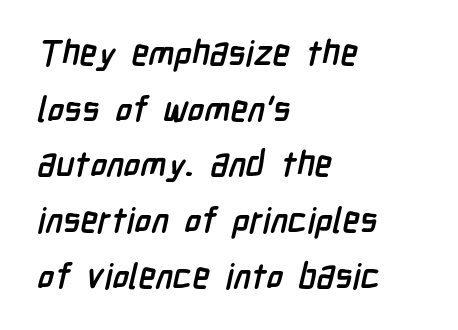
{"serif": "no", "bold": "yes", "weight": "semibold", "width": "condensed", "stroke_contrast": "low", "x_height": "medium", "monospaced": "no", "underline": "no", "align": "left", "line_spacing": "normal", "line_spacing_ratio": 1.59, "letter_spacing": "normal", "letter_spacing_em": 0.0, "glyph_px": 35}
